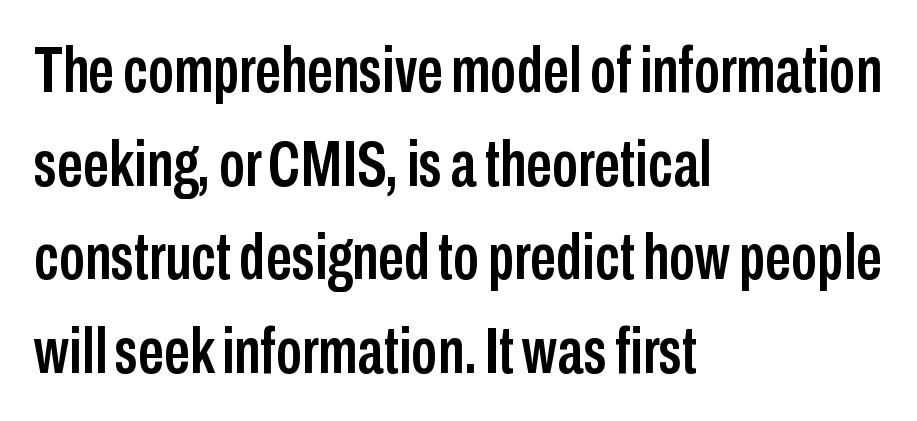
Q: Is the text italic (slanted)? A: No, it is upright.
Q: Is the typeface a serif or a sans-serif typeface? A: Sans-serif.
Q: Is the text underlined? A: No.
Q: How is the paragraph aligned? A: Left-aligned.
Q: Is the spacing between letters normal or unusually wide? A: Normal.
Q: Is the spacing between lines tight, normal or loose? A: Normal.
Q: Width (condensed, normal, or wide)? A: Condensed.
Q: Stroke contrast? A: Low.
Q: x-height? A: Medium.
Q: Monospaced? A: No.
